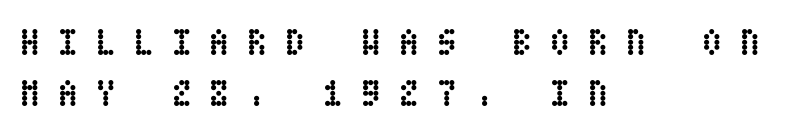
Q: Is the text bold? A: Yes.
Q: Is the text italic (slanted)? A: No, it is upright.
Q: Is the text underlined? A: No.
Q: How is the paragraph aligned? A: Left-aligned.
Q: Is the spacing between letters normal or unusually wide? A: Unusually wide.
Q: Is the spacing between lines tight, normal or loose? A: Normal.
Q: Width (condensed, normal, or wide)? A: Condensed.
Q: Stroke contrast? A: Low.
Q: x-height? A: Large.
